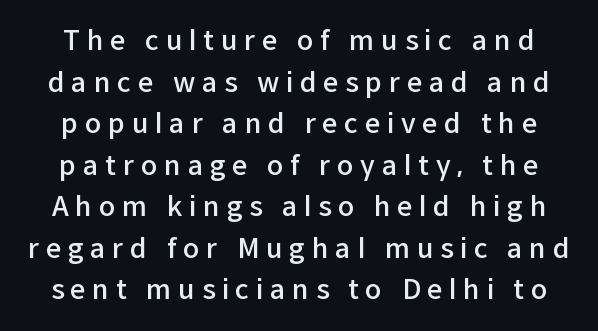
The image shows 27 px text type, upright; set normal line spacing (1.54x), unusually wide letter spacing (+0.25 em), not underlined.
